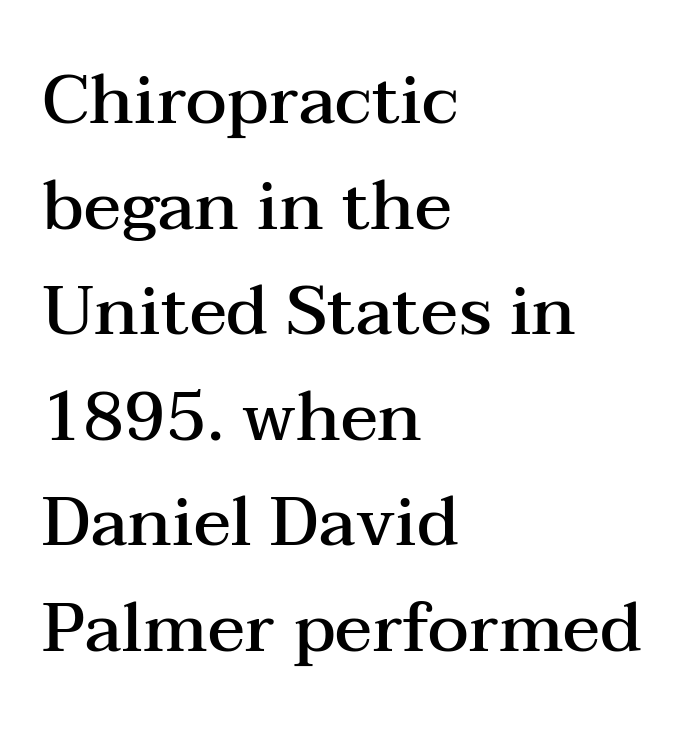
Q: Is the text bold? A: Semi-bold.
Q: Is the text italic (slanted)? A: No, it is upright.
Q: Is the typeface a serif or a sans-serif typeface? A: Serif.
Q: Is the text underlined? A: No.
Q: How is the paragraph aligned? A: Left-aligned.
Q: Is the spacing between letters normal or unusually wide? A: Normal.
Q: Is the spacing between lines tight, normal or loose? A: Normal.
Q: Width (condensed, normal, or wide)? A: Wide.
Q: Stroke contrast? A: Medium.
Q: x-height? A: Medium.
Q: Monospaced? A: No.
